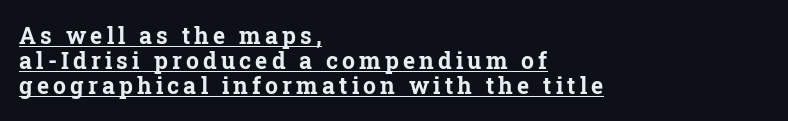
{"italic": "no", "bold": "yes", "underline": "yes", "align": "left", "line_spacing": "tight", "line_spacing_ratio": 1.09, "glyph_px": 23}
